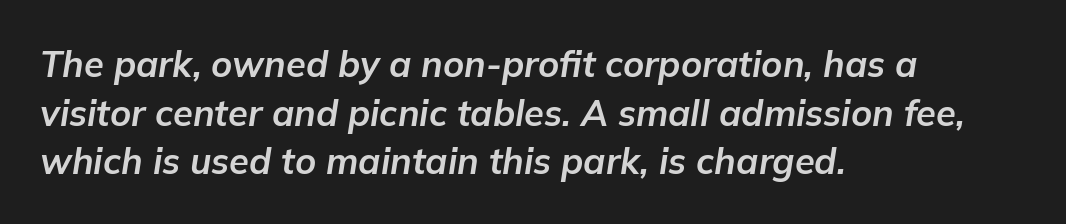
The baseline area is clear. Typographic density is high because the face is bold. Line spacing here is normal. Left-aligned paragraph, ragged on the right.
